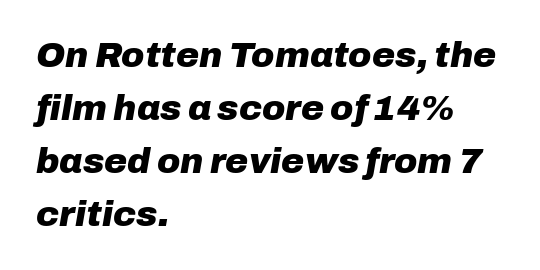
Q: Is the text bold? A: Yes.
Q: Is the text italic (slanted)? A: Yes, it leans right by about 10 degrees.
Q: Is the text underlined? A: No.
Q: How is the paragraph aligned? A: Left-aligned.
Q: Is the spacing between letters normal or unusually wide? A: Normal.
Q: Is the spacing between lines tight, normal or loose? A: Normal.
Q: Width (condensed, normal, or wide)? A: Normal.
Q: Stroke contrast? A: Low.
Q: x-height? A: Medium.
Q: Monospaced? A: No.
